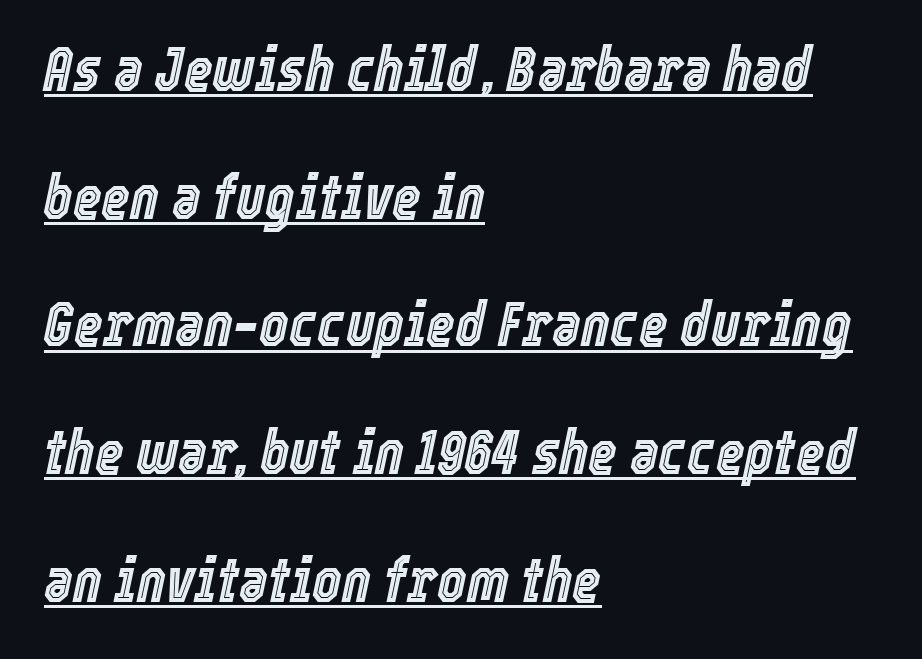
Q: Is the text italic (slanted)? A: Yes, it leans right by about 12 degrees.
Q: Is the text underlined? A: Yes.
Q: How is the paragraph aligned? A: Left-aligned.
Q: Is the spacing between letters normal or unusually wide? A: Normal.
Q: Is the spacing between lines tight, normal or loose? A: Loose.
Q: Width (condensed, normal, or wide)? A: Condensed.
Q: x-height? A: Medium.
Q: Monospaced? A: No.
